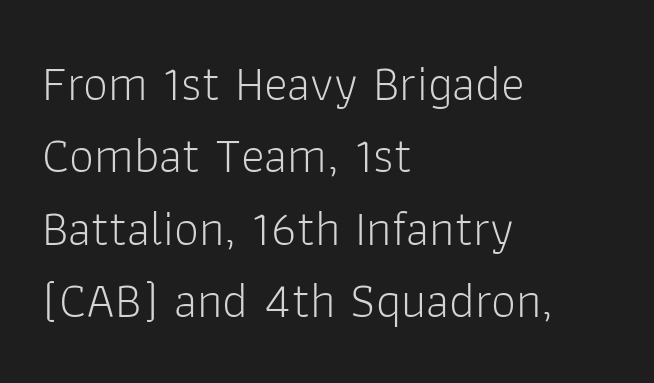
{"serif": "no", "italic": "no", "bold": "no", "weight": "light", "width": "normal", "stroke_contrast": "low", "x_height": "medium", "monospaced": "no", "underline": "no", "align": "left", "line_spacing": "normal", "line_spacing_ratio": 1.45, "letter_spacing": "normal", "letter_spacing_em": 0.0, "glyph_px": 50}
